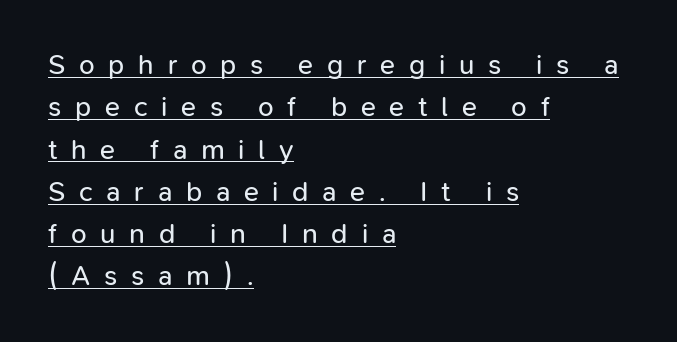
Q: Is the text bold? A: No.
Q: Is the text italic (slanted)? A: No, it is upright.
Q: Is the typeface a serif or a sans-serif typeface? A: Sans-serif.
Q: Is the text underlined? A: Yes.
Q: How is the paragraph aligned? A: Left-aligned.
Q: Is the spacing between letters normal or unusually wide? A: Unusually wide.
Q: Is the spacing between lines tight, normal or loose? A: Normal.
Q: Width (condensed, normal, or wide)? A: Normal.
Q: Stroke contrast? A: Low.
Q: x-height? A: Medium.
Q: Monospaced? A: No.
